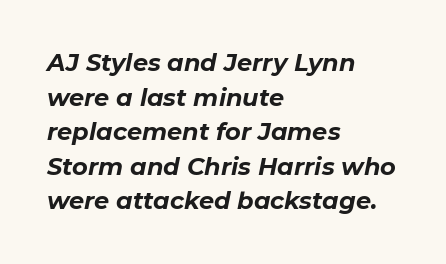
The image shows 24 px bold type, italic (leaning right); set left-aligned, normal line spacing (1.44x), normal letter spacing, not underlined.
